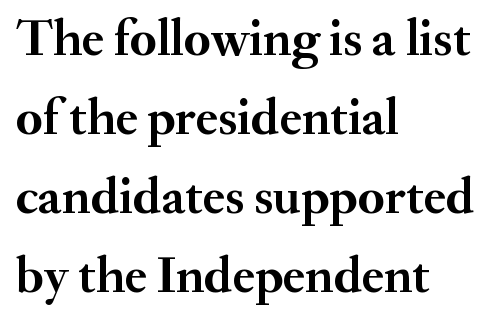
{"serif": "yes", "italic": "no", "bold": "yes", "weight": "semibold", "width": "normal", "stroke_contrast": "medium", "x_height": "small", "monospaced": "no", "underline": "no", "align": "left", "line_spacing": "normal", "line_spacing_ratio": 1.55, "letter_spacing": "normal", "letter_spacing_em": 0.0, "glyph_px": 51}
